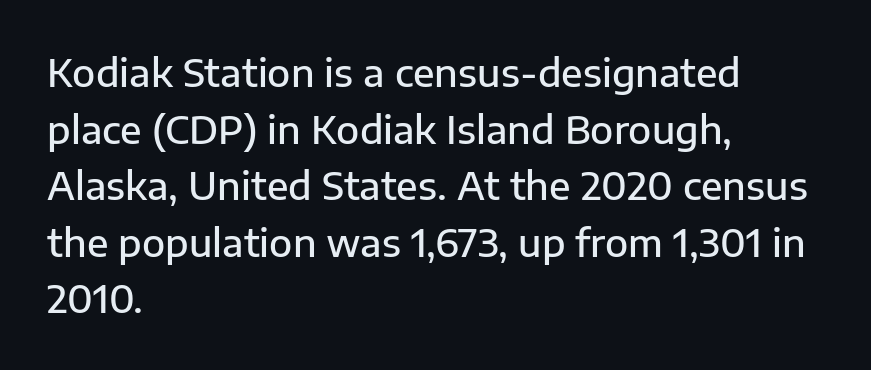
The image shows 38 px semibold sans-serif type, upright; set left-aligned, normal line spacing (1.49x), normal letter spacing, not underlined; low stroke contrast and a medium x-height.
